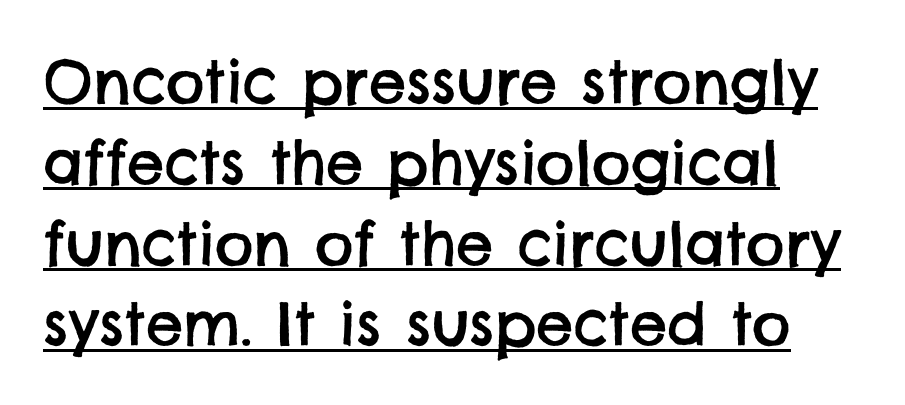
Q: Is the typeface a serif or a sans-serif typeface? A: Sans-serif.
Q: Is the text underlined? A: Yes.
Q: How is the paragraph aligned? A: Left-aligned.
Q: Is the spacing between letters normal or unusually wide? A: Normal.
Q: Is the spacing between lines tight, normal or loose? A: Normal.
Q: Width (condensed, normal, or wide)? A: Normal.
Q: Stroke contrast? A: Low.
Q: x-height? A: Large.
Q: Monospaced? A: No.
